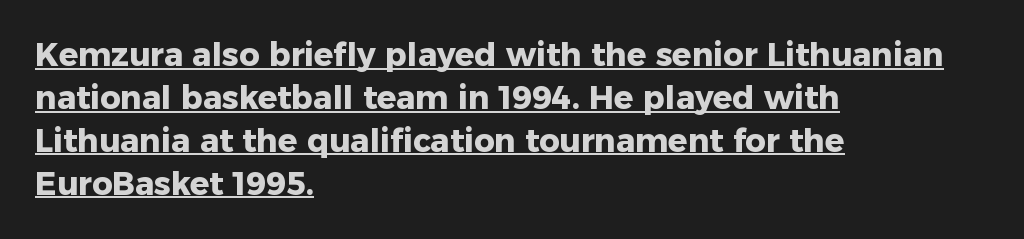
If you drew a line through each stem, it would be perfectly vertical. A classic flush-left, rag-right setting is used for this passage. Proportional: the letters do not fall into vertical columns. Glyph-to-glyph distance matches everyday printed text.
